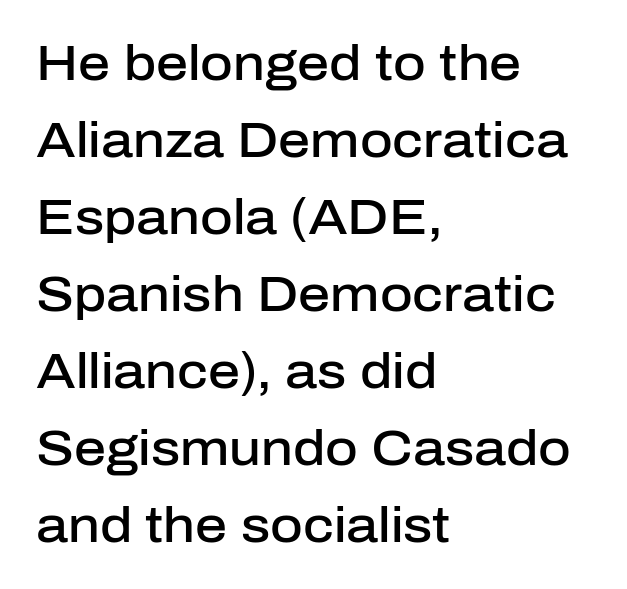
Q: Is the text bold? A: Semi-bold.
Q: Is the text italic (slanted)? A: No, it is upright.
Q: Is the typeface a serif or a sans-serif typeface? A: Sans-serif.
Q: Is the text underlined? A: No.
Q: How is the paragraph aligned? A: Left-aligned.
Q: Is the spacing between letters normal or unusually wide? A: Normal.
Q: Is the spacing between lines tight, normal or loose? A: Normal.
Q: Width (condensed, normal, or wide)? A: Normal.
Q: Stroke contrast? A: Low.
Q: x-height? A: Medium.
Q: Monospaced? A: No.
